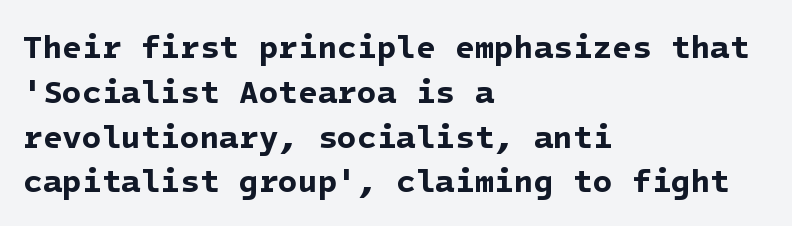
{"serif": "no", "bold": "yes", "weight": "bold", "width": "normal", "stroke_contrast": "low", "x_height": "medium", "underline": "no", "align": "left", "line_spacing": "normal", "line_spacing_ratio": 1.4, "letter_spacing": "normal", "letter_spacing_em": 0.0, "glyph_px": 32}
